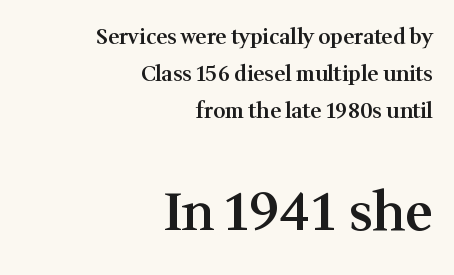
{"serif": "yes", "italic": "no", "bold": "semi", "weight": "semibold", "width": "normal", "stroke_contrast": "medium", "x_height": "medium", "monospaced": "no", "underline": "no", "align": "right", "line_spacing_ratio": 1.77, "letter_spacing": "normal", "letter_spacing_em": 0.0, "larger_block": "second", "size_ratio": 2.48, "glyph_px": 52}
